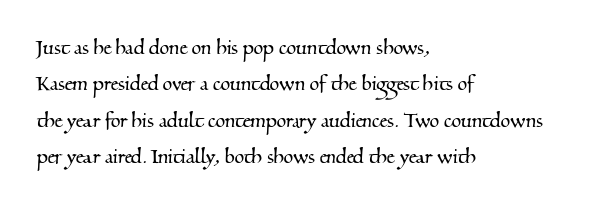
{"underline": "no", "align": "left", "line_spacing": "normal", "line_spacing_ratio": 1.46, "letter_spacing": "normal", "letter_spacing_em": 0.0, "glyph_px": 25}
